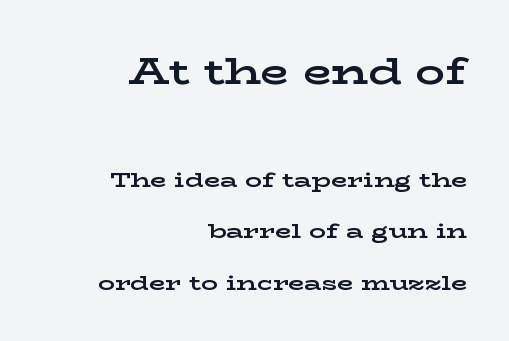
Looks like regular typesetting: each glyph gets only the width it needs. Between one letter and the next there's only the usual sliver of space. These lines are set flush right with a ragged left edge. Chunky letters — that's bold for sure. Honestly, there is no underline to notice here at all.
